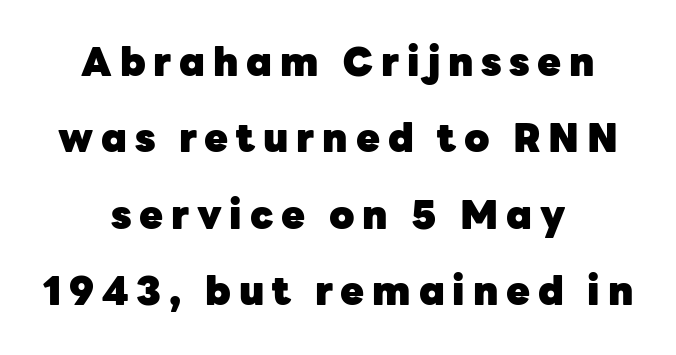
{"serif": "no", "italic": "no", "bold": "yes", "weight": "heavy", "width": "normal", "stroke_contrast": "low", "x_height": "medium", "monospaced": "no", "underline": "no", "align": "center", "line_spacing": "loose", "line_spacing_ratio": 1.96, "letter_spacing": "wide", "letter_spacing_em": 0.2, "glyph_px": 39}
